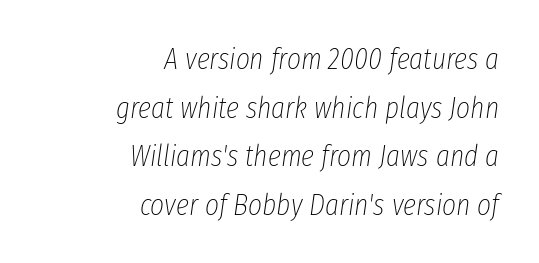
{"italic": "yes", "lean": "right", "slant_degrees": 8, "bold": "no", "weight": "thin", "width": "condensed", "stroke_contrast": "low", "x_height": "medium", "monospaced": "no", "underline": "no", "align": "right", "line_spacing": "normal", "line_spacing_ratio": 1.62, "letter_spacing": "normal", "letter_spacing_em": 0.0, "glyph_px": 30}
